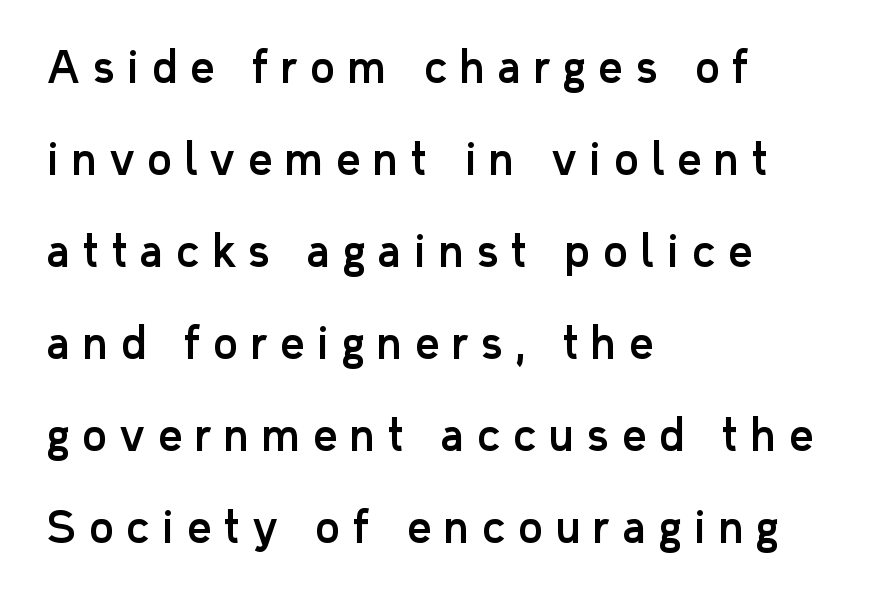
Q: Is the text italic (slanted)? A: No, it is upright.
Q: Is the typeface a serif or a sans-serif typeface? A: Sans-serif.
Q: Is the text underlined? A: No.
Q: How is the paragraph aligned? A: Left-aligned.
Q: Is the spacing between letters normal or unusually wide? A: Unusually wide.
Q: Is the spacing between lines tight, normal or loose? A: Loose.
Q: Width (condensed, normal, or wide)? A: Normal.
Q: Stroke contrast? A: Low.
Q: x-height? A: Medium.
Q: Monospaced? A: No.
